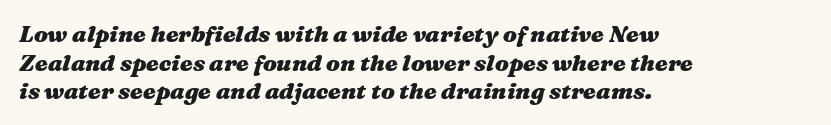
{"italic": "yes", "lean": "right", "slant_degrees": 16, "bold": "yes", "underline": "no", "align": "left", "line_spacing": "normal", "line_spacing_ratio": 1.25, "letter_spacing": "normal", "letter_spacing_em": 0.0, "glyph_px": 23}
